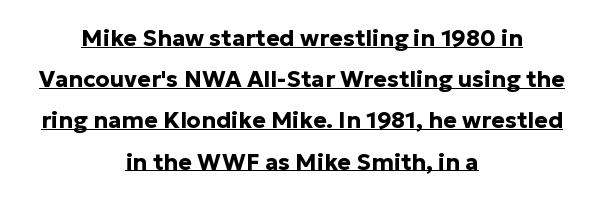
{"italic": "no", "bold": "yes", "underline": "yes", "align": "center", "line_spacing_ratio": 1.79, "letter_spacing": "normal", "letter_spacing_em": 0.0, "glyph_px": 23}
